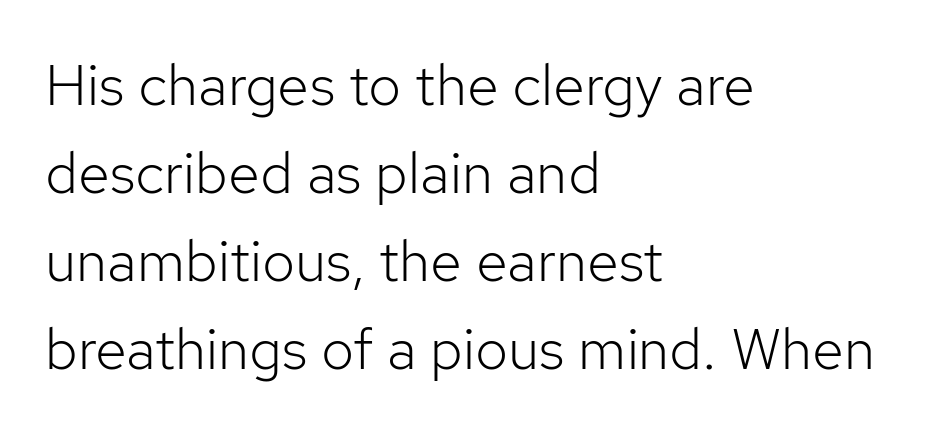
Q: Is the text bold? A: No.
Q: Is the text italic (slanted)? A: No, it is upright.
Q: Is the typeface a serif or a sans-serif typeface? A: Sans-serif.
Q: Is the text underlined? A: No.
Q: How is the paragraph aligned? A: Left-aligned.
Q: Is the spacing between letters normal or unusually wide? A: Normal.
Q: Is the spacing between lines tight, normal or loose? A: Normal.
Q: Width (condensed, normal, or wide)? A: Normal.
Q: Stroke contrast? A: Low.
Q: x-height? A: Medium.
Q: Monospaced? A: No.
